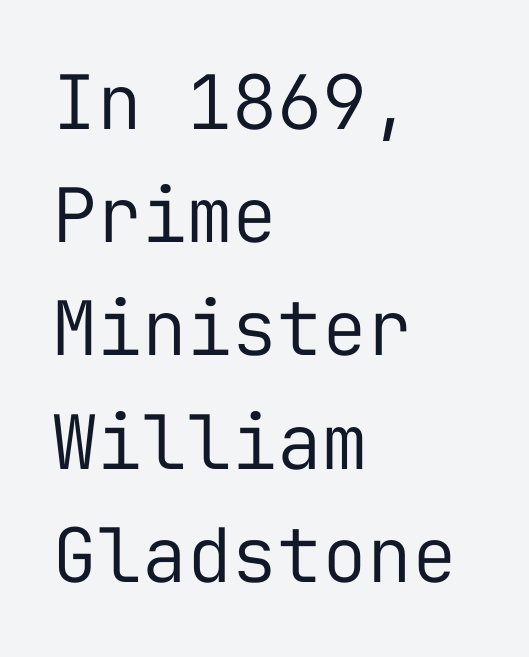
The image shows 75 px regular-weight sans-serif type, upright, monospaced; set left-aligned, normal line spacing (1.51x), normal letter spacing, not underlined; low stroke contrast and a medium x-height.
